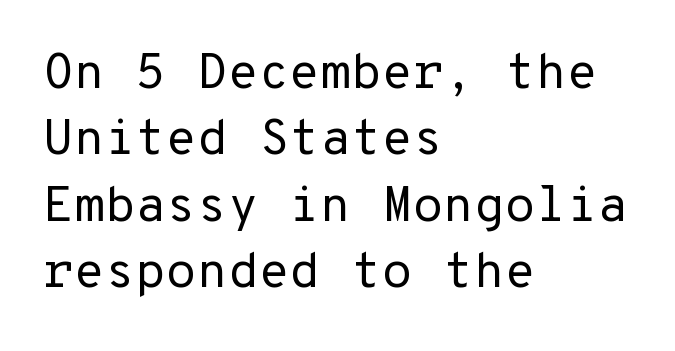
{"serif": "no", "italic": "no", "bold": "no", "weight": "regular", "width": "normal", "stroke_contrast": "low", "x_height": "medium", "underline": "no", "align": "left", "line_spacing": "normal", "line_spacing_ratio": 1.33, "letter_spacing": "normal", "letter_spacing_em": 0.0, "glyph_px": 50}
